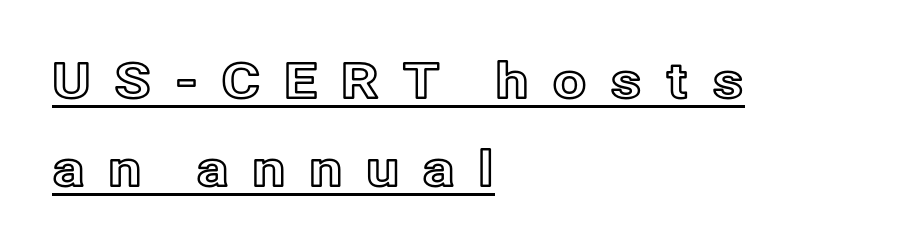
The lettering is marked with a stroke running underneath it. The letterforms stand isolated, each surrounded by extra space. A roman cut, with each character standing at attention. One-word summary of the alignment: left. Looks like regular typesetting: each glyph gets only the width it needs.
